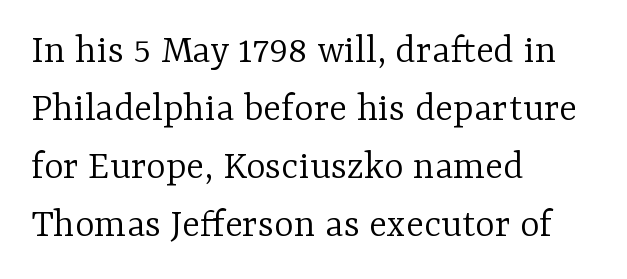
Q: Is the text bold? A: No.
Q: Is the text italic (slanted)? A: No, it is upright.
Q: Is the typeface a serif or a sans-serif typeface? A: Serif.
Q: Is the text underlined? A: No.
Q: How is the paragraph aligned? A: Left-aligned.
Q: Is the spacing between letters normal or unusually wide? A: Normal.
Q: Is the spacing between lines tight, normal or loose? A: Normal.
Q: Width (condensed, normal, or wide)? A: Normal.
Q: Stroke contrast? A: Low.
Q: x-height? A: Medium.
Q: Monospaced? A: No.
